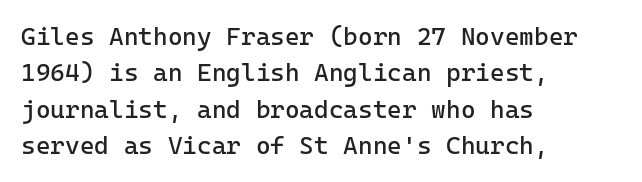
{"italic": "no", "bold": "no", "underline": "no", "align": "left", "line_spacing": "normal", "line_spacing_ratio": 1.46, "letter_spacing": "normal", "letter_spacing_em": 0.0, "glyph_px": 25}
